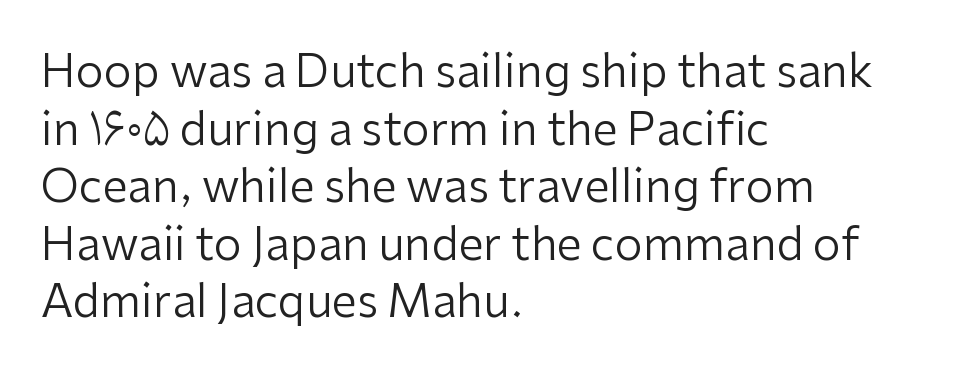
{"serif": "no", "italic": "no", "bold": "no", "weight": "regular", "width": "normal", "stroke_contrast": "low", "x_height": "medium", "monospaced": "no", "underline": "no", "align": "left", "line_spacing": "normal", "line_spacing_ratio": 1.28, "letter_spacing": "normal", "letter_spacing_em": 0.0, "glyph_px": 45}
